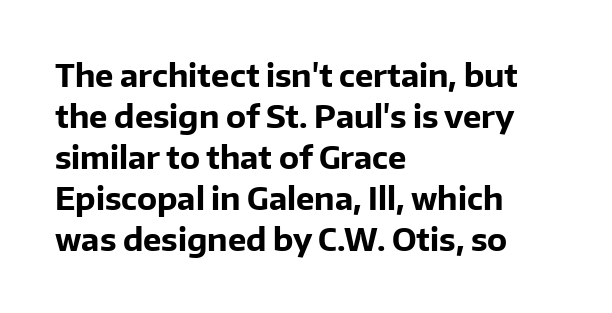
The type family on display is of the sans-serif kind. Plain, unruled lines of type. The rendering anchors every line to the left-hand side. The specimen reads as upright at a glance.
